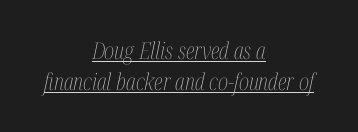
The image shows 23 px text type, italic (leaning right); set centered, normal line spacing (1.36x), normal letter spacing, underlined.
